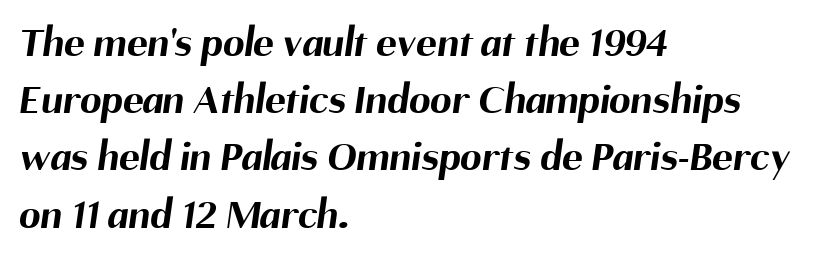
A classic flush-left, rag-right setting is used for this passage. A typesetter would call this proportional, since set widths differ per character. Bare-footed words on every line. A full-strength bold gives these letters their thick strokes. No feet cap the strokes, marking this as sans-serif type.
